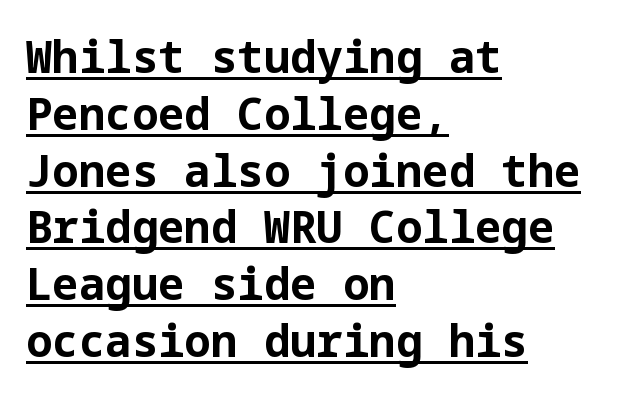
{"serif": "no", "italic": "no", "bold": "yes", "weight": "bold", "width": "normal", "stroke_contrast": "low", "x_height": "medium", "underline": "yes", "align": "left", "line_spacing": "normal", "line_spacing_ratio": 1.29, "letter_spacing": "normal", "letter_spacing_em": 0.0, "glyph_px": 44}
